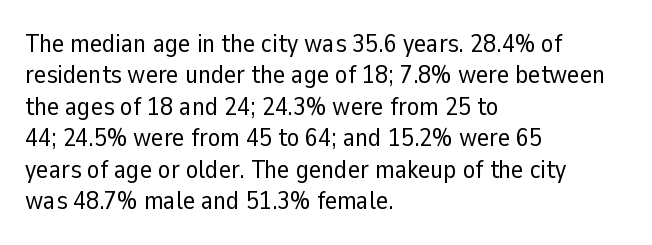
The image shows 26 px text type, upright; set left-aligned, line spacing 1.21x, normal letter spacing, not underlined.
